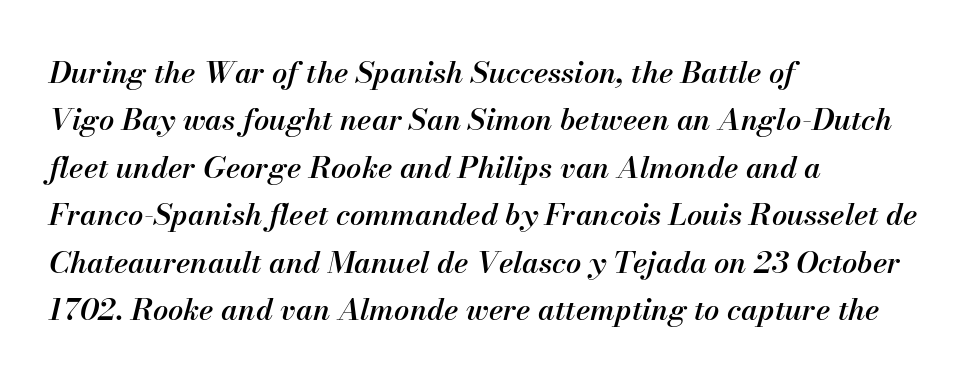
The area under the type is left untouched. You can tell it's italic because the verticals aren't actually vertical. The rendering keeps characters at their native spacing. Is this a fixed-width face? No — the glyphs have proportional, varying widths.
